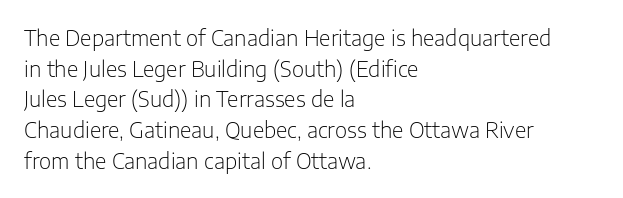
The strip under each line holds only bare page. The lines in this sample share a left origin and differ only in where they stop. The block of text has a typical density, with ordinary space between rows. A typesetter would call this zero additional tracking. Each stroke keeps to a modest, everyday thickness or less. Style check: upright.
